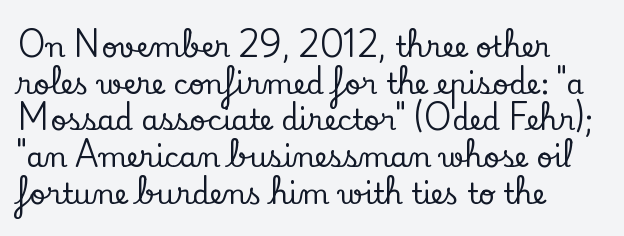
The image shows 28 px text type, upright; set left-aligned, normal line spacing (1.31x), normal letter spacing, not underlined; low stroke contrast and a small x-height.
